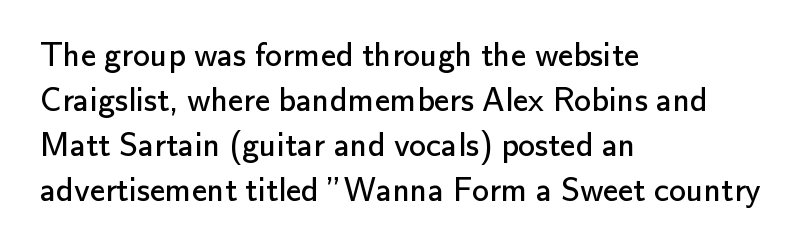
Varying glyph widths throughout — classic text-font behaviour. The compositor pushed each line to the left boundary. Underline: absent. The face used here is a sans, in the tradition of grotesques and geometrics. In terms of posture, this sample is upright.
